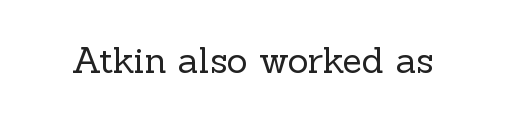
The baseline area is clear. Standard letterfit; no display-style spreading of the glyphs. The face used here is proportionally spaced, like ordinary book or web type. You can tell from the footed stems that serif type was used. Every stem runs plumb, perpendicular to the baseline. Think standard paragraph weight, or any step lighter than that.
